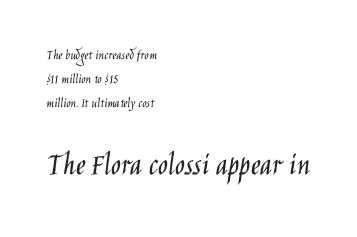
The image shows 33 px light, condensed sans-serif type; set left-aligned, normal line spacing (1.7x), normal letter spacing, not underlined; the second (bottom) block is 2.36x larger; low stroke contrast and a large x-height.
